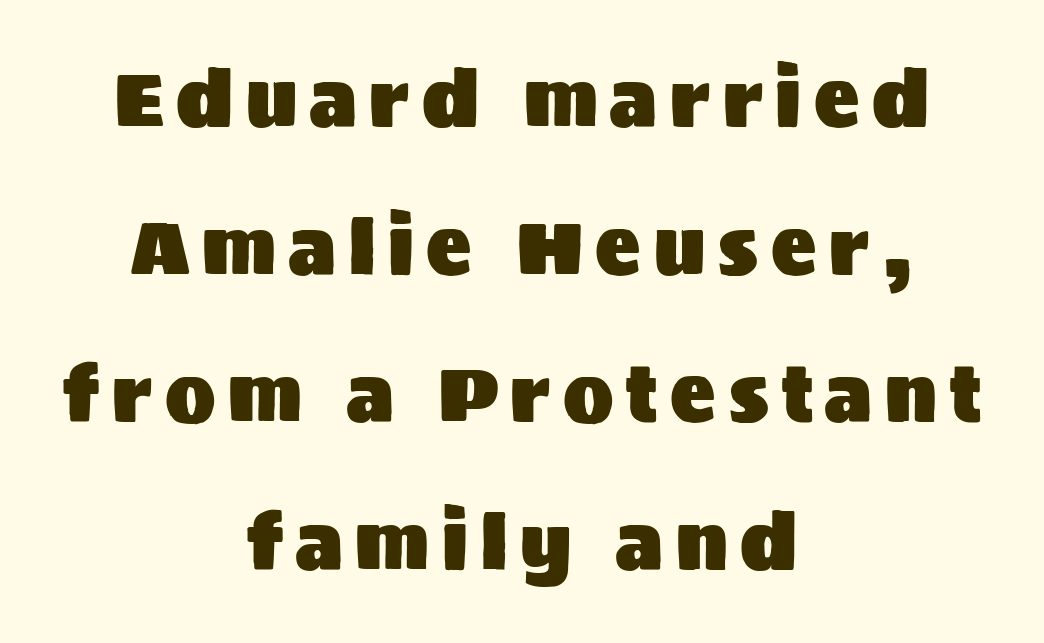
The image shows 75 px sans-serif type, upright; set centered, loose line spacing (1.97x), not underlined; medium stroke contrast and a large x-height.
